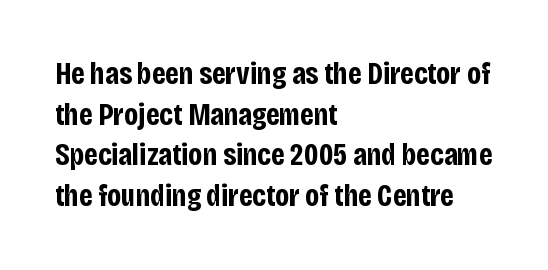
There is no visible air inserted between adjacent glyphs. Chunky letters — that's bold for sure. Does the type have serifs? No, each stem ends abruptly. Posture: straight, roman, zero tilt. Every row of glyphs begins at an identical x-position on the left.
